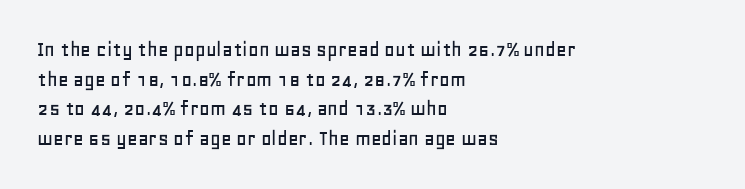
{"italic": "no", "underline": "no", "align": "left", "line_spacing": "normal", "line_spacing_ratio": 1.29, "letter_spacing": "normal", "letter_spacing_em": 0.0, "glyph_px": 23}
